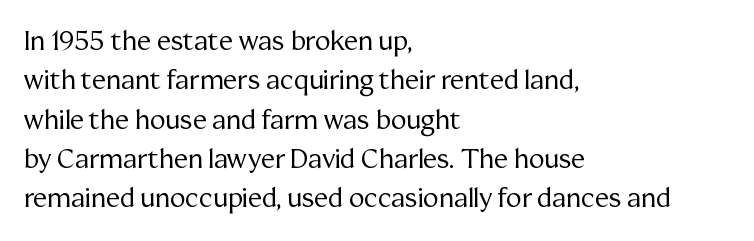
A typesetter would mark this as roman, not italic. Does the leading feel generous? No, just average. The typesetter chose a ragged-right arrangement here. The gaps between neighbouring characters are ordinary and unremarkable. Is this a heavy cut? Hardly; it is regular or lighter. The space directly below the letters is spotless.
